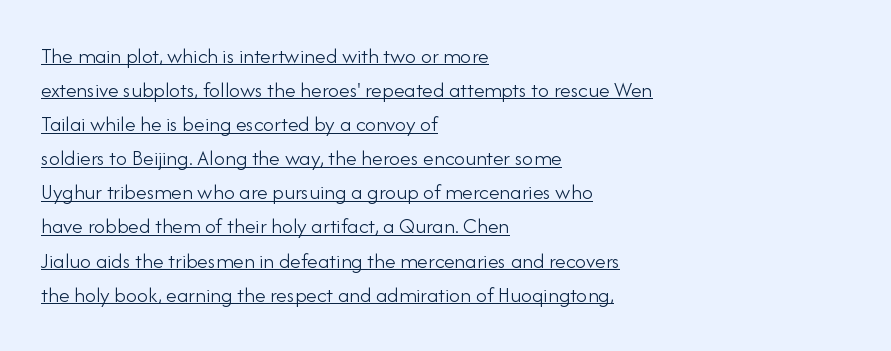
Regarding leading, the lines here are spaced in the standard way. Compared with typical body copy, the letter spacing here is the same. The passage shown is not bold in any degree. Underlining? Definitely there.
